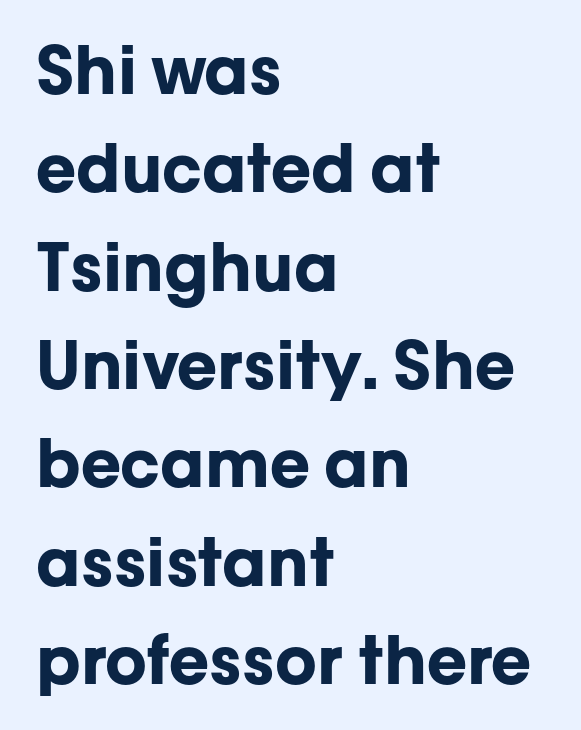
{"serif": "no", "italic": "no", "bold": "yes", "weight": "bold", "width": "normal", "stroke_contrast": "low", "x_height": "medium", "monospaced": "no", "underline": "no", "align": "left", "line_spacing": "normal", "line_spacing_ratio": 1.49, "letter_spacing": "normal", "letter_spacing_em": 0.0, "glyph_px": 66}
